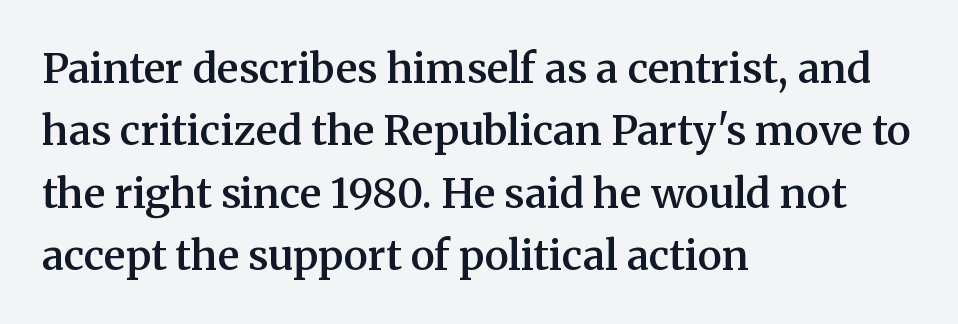
Q: Is the text bold? A: Semi-bold.
Q: Is the text italic (slanted)? A: No, it is upright.
Q: Is the typeface a serif or a sans-serif typeface? A: Serif.
Q: Is the text underlined? A: No.
Q: How is the paragraph aligned? A: Left-aligned.
Q: Is the spacing between letters normal or unusually wide? A: Normal.
Q: Is the spacing between lines tight, normal or loose? A: Normal.
Q: Width (condensed, normal, or wide)? A: Normal.
Q: Stroke contrast? A: Medium.
Q: x-height? A: Medium.
Q: Monospaced? A: No.
